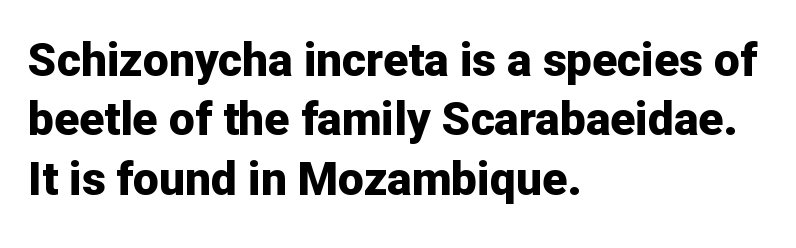
Q: Is the text bold? A: Yes.
Q: Is the text italic (slanted)? A: No, it is upright.
Q: Is the typeface a serif or a sans-serif typeface? A: Sans-serif.
Q: Is the text underlined? A: No.
Q: How is the paragraph aligned? A: Left-aligned.
Q: Is the spacing between letters normal or unusually wide? A: Normal.
Q: Is the spacing between lines tight, normal or loose? A: Normal.
Q: Width (condensed, normal, or wide)? A: Normal.
Q: Stroke contrast? A: Low.
Q: x-height? A: Medium.
Q: Monospaced? A: No.
